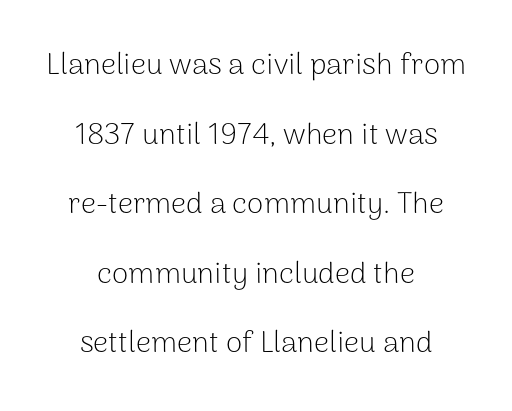
The glyphs are unaccompanied by any horizontal stroke below them. The face used here is rendered with its standard letterfit. The typeface has the unassuming heft of standard copy or less. Are there feet on the stems? There aren't — it's a sans. Proportional: the letters do not fall into vertical columns.
